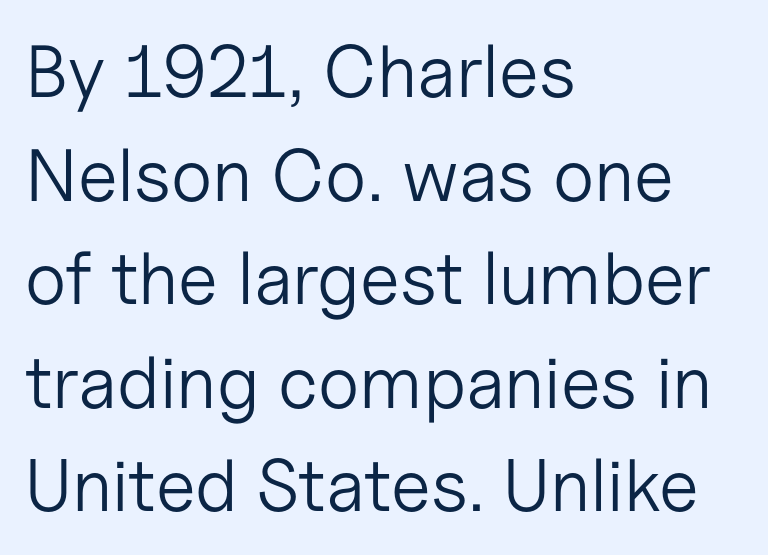
Default kerning and tracking; the words read as compact shapes. No feet cap the strokes, marking this as sans-serif type. Posture: vertical. Layout note: lines flush left. Proportional: the letters do not fall into vertical columns. Does the leading feel generous? No, just average.
